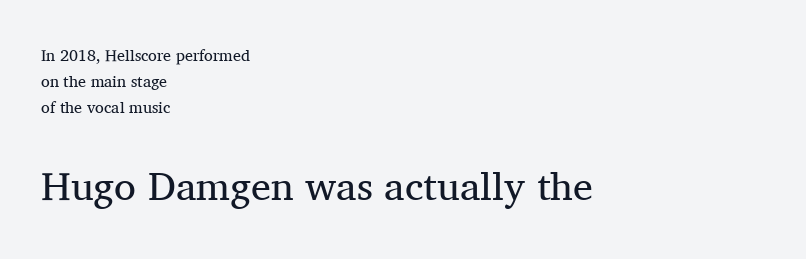
Q: Is the text bold? A: No.
Q: Is the text italic (slanted)? A: No, it is upright.
Q: Is the typeface a serif or a sans-serif typeface? A: Serif.
Q: Is the text underlined? A: No.
Q: How is the paragraph aligned? A: Left-aligned.
Q: Is the spacing between letters normal or unusually wide? A: Normal.
Q: Is the spacing between lines tight, normal or loose? A: Normal.
Q: Which block of text is set in a larger size, the first (top) or the second (bottom)? A: The second (bottom) one.
Q: Width (condensed, normal, or wide)? A: Normal.
Q: Stroke contrast? A: Medium.
Q: x-height? A: Medium.
Q: Monospaced? A: No.
